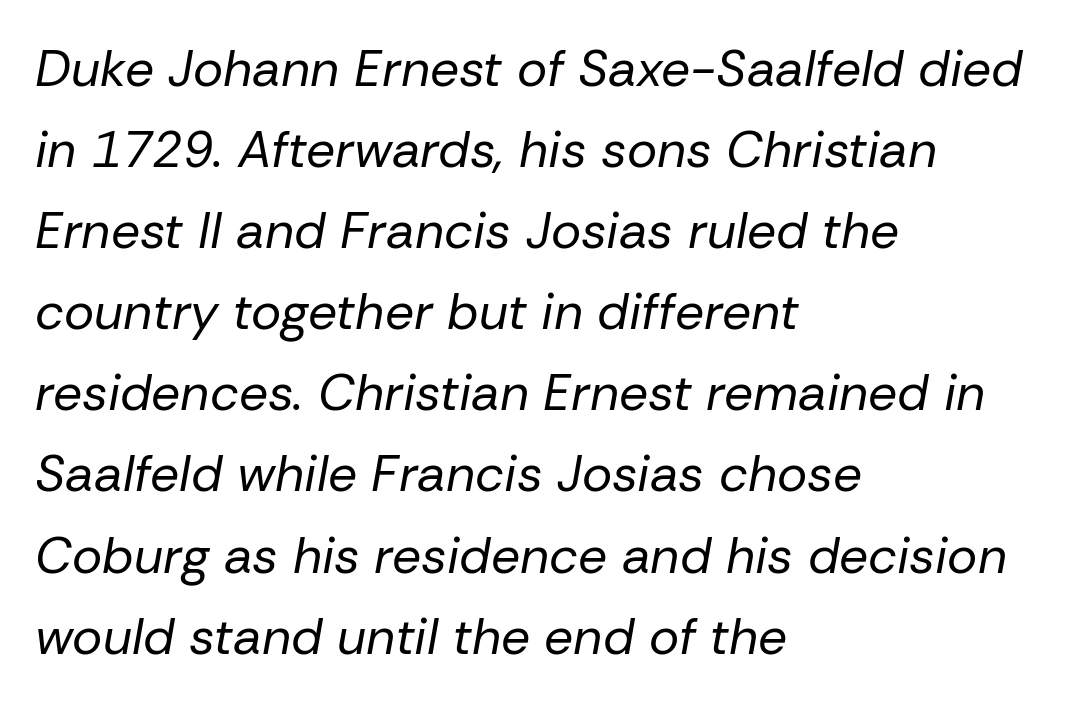
{"italic": "yes", "lean": "right", "slant_degrees": 10, "bold": "no", "weight": "regular", "width": "normal", "stroke_contrast": "low", "x_height": "medium", "monospaced": "no", "underline": "no", "align": "left", "line_spacing": "normal", "line_spacing_ratio": 1.59, "letter_spacing": "normal", "letter_spacing_em": 0.0, "glyph_px": 51}
